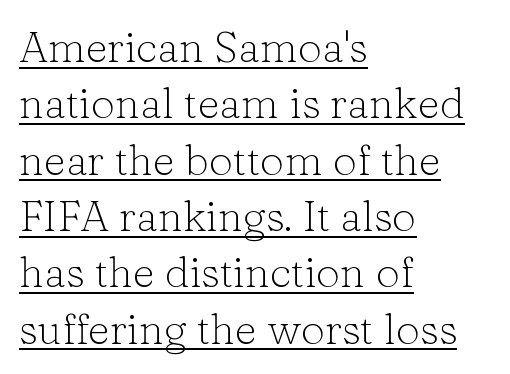
{"serif": "yes", "italic": "no", "bold": "no", "weight": "light", "width": "normal", "stroke_contrast": "low", "x_height": "medium", "monospaced": "no", "underline": "yes", "align": "left", "line_spacing": "normal", "line_spacing_ratio": 1.31, "letter_spacing": "normal", "letter_spacing_em": 0.0, "glyph_px": 43}
